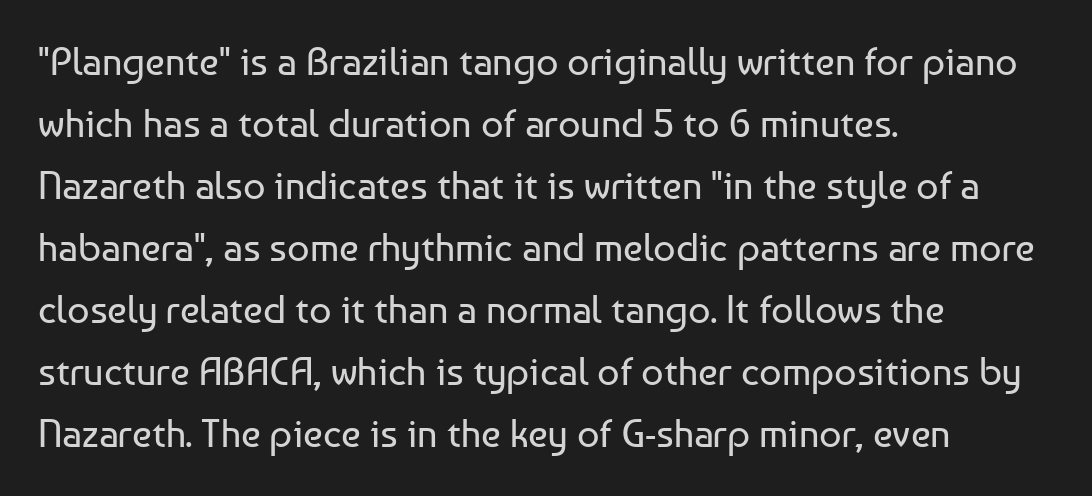
The image shows 39 px regular-weight sans-serif type, upright; set left-aligned, normal line spacing (1.59x), normal letter spacing, not underlined; low stroke contrast and a medium x-height.
